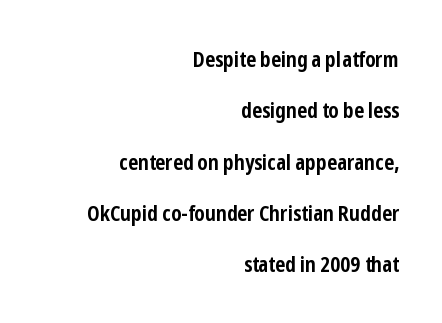
The image shows 22 px bold type, upright; set right-aligned, loose line spacing (2.33x), normal letter spacing, not underlined.
